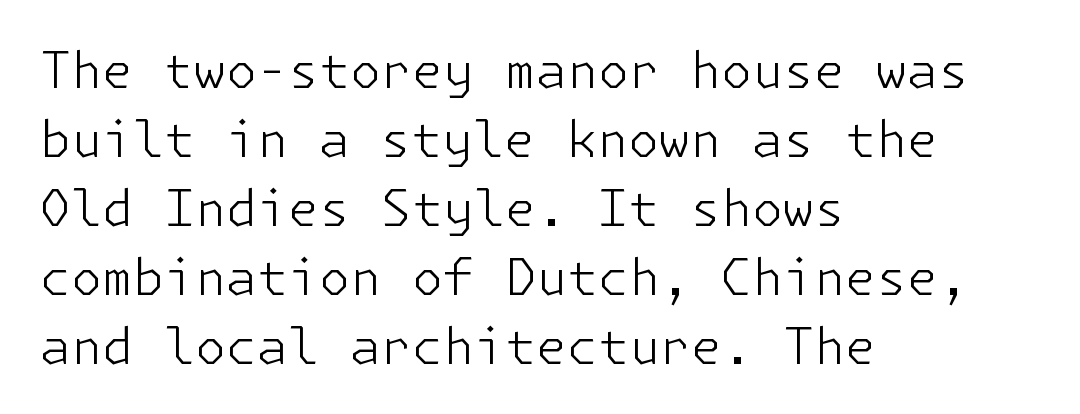
Q: Is the text bold? A: No.
Q: Is the text italic (slanted)? A: No, it is upright.
Q: Is the typeface a serif or a sans-serif typeface? A: Sans-serif.
Q: Is the text underlined? A: No.
Q: How is the paragraph aligned? A: Left-aligned.
Q: Is the spacing between letters normal or unusually wide? A: Normal.
Q: Is the spacing between lines tight, normal or loose? A: Normal.
Q: Width (condensed, normal, or wide)? A: Normal.
Q: Stroke contrast? A: Low.
Q: x-height? A: Medium.
